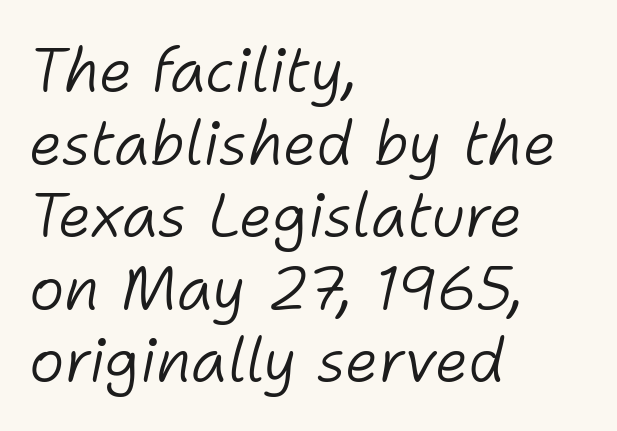
{"italic": "yes", "lean": "right", "slant_degrees": 11, "bold": "no", "weight": "light", "width": "normal", "stroke_contrast": "low", "x_height": "medium", "monospaced": "no", "underline": "no", "align": "left", "line_spacing_ratio": 1.21, "letter_spacing": "normal", "letter_spacing_em": 0.0, "glyph_px": 60}
